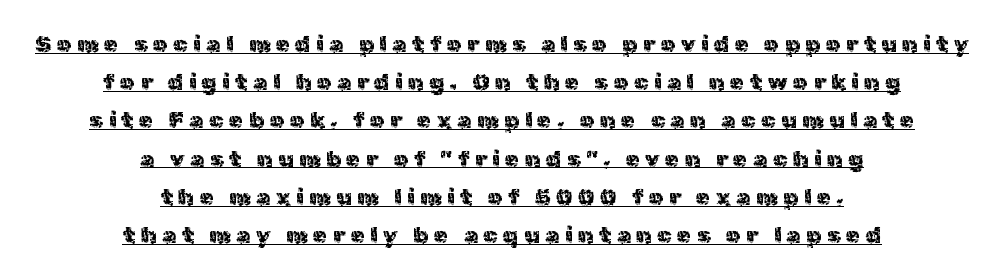
{"italic": "no", "underline": "yes", "align": "center", "line_spacing": "normal", "line_spacing_ratio": 1.66, "letter_spacing": "wide", "letter_spacing_em": 0.24, "glyph_px": 23}
